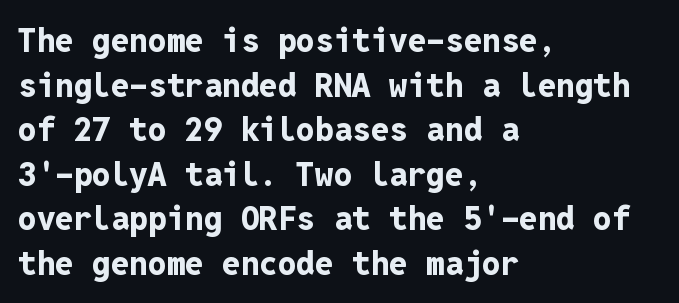
Q: Is the text bold? A: Yes.
Q: Is the text italic (slanted)? A: No, it is upright.
Q: Is the typeface a serif or a sans-serif typeface? A: Sans-serif.
Q: Is the text underlined? A: No.
Q: How is the paragraph aligned? A: Left-aligned.
Q: Is the spacing between letters normal or unusually wide? A: Normal.
Q: Is the spacing between lines tight, normal or loose? A: Normal.
Q: Width (condensed, normal, or wide)? A: Normal.
Q: Stroke contrast? A: Low.
Q: x-height? A: Medium.
Q: Monospaced? A: Yes.
